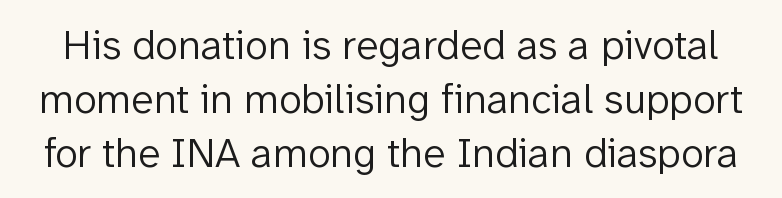
A normal amount of white space separates one row of letters from the next. The letters look calm and open, with moderate or lighter stems. You could not count columns in this text — the font is proportionally spaced. Does the lettering tilt? It doesn't — this is upright. Nothing sits at the stroke ends, so this counts as sans-serif. The zone under the glyphs is completely vacant.
